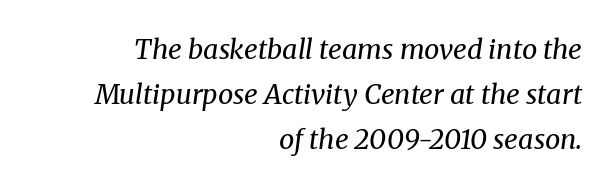
Alignment: flush right. If you measured baseline to baseline, you'd find a middling distance. Beneath every word, the page is bare. Compared with ordinary roman type, these characters are visibly tilted.
